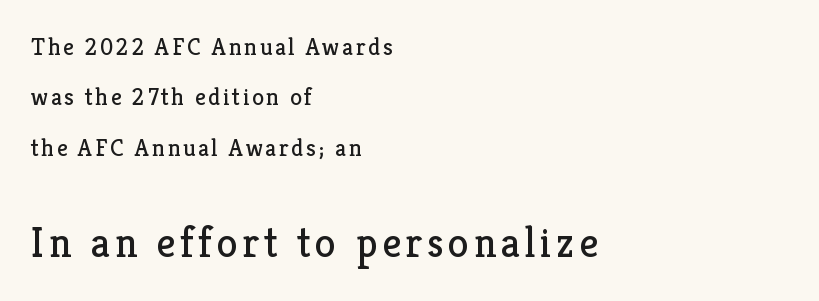
The letters stand upright; this is a roman face. The foot of each line stays bare and open. Regarding leading, the lines here are spaced well apart. Serifs: yes, visible at the terminals of the letterforms.
